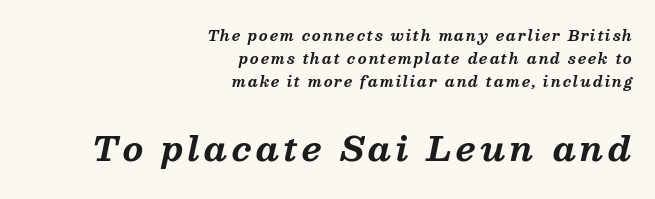
Q: Is the text bold? A: Yes.
Q: Is the text italic (slanted)? A: Yes, it leans right by about 13 degrees.
Q: Is the typeface a serif or a sans-serif typeface? A: Serif.
Q: Is the text underlined? A: No.
Q: How is the paragraph aligned? A: Right-aligned.
Q: Is the spacing between lines tight, normal or loose? A: Normal.
Q: Which block of text is set in a larger size, the first (top) or the second (bottom)? A: The second (bottom) one.
Q: Width (condensed, normal, or wide)? A: Normal.
Q: Stroke contrast? A: Medium.
Q: x-height? A: Medium.
Q: Monospaced? A: No.
